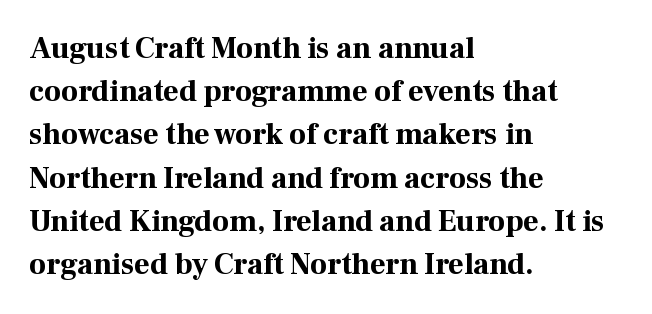
Leading matches the norm, producing a regular column. A typesetter would mark this as roman, not italic. What stands out about the letter spacing? Nothing — it is the standard amount. This is serif lettering, the kind often seen in printed books.
